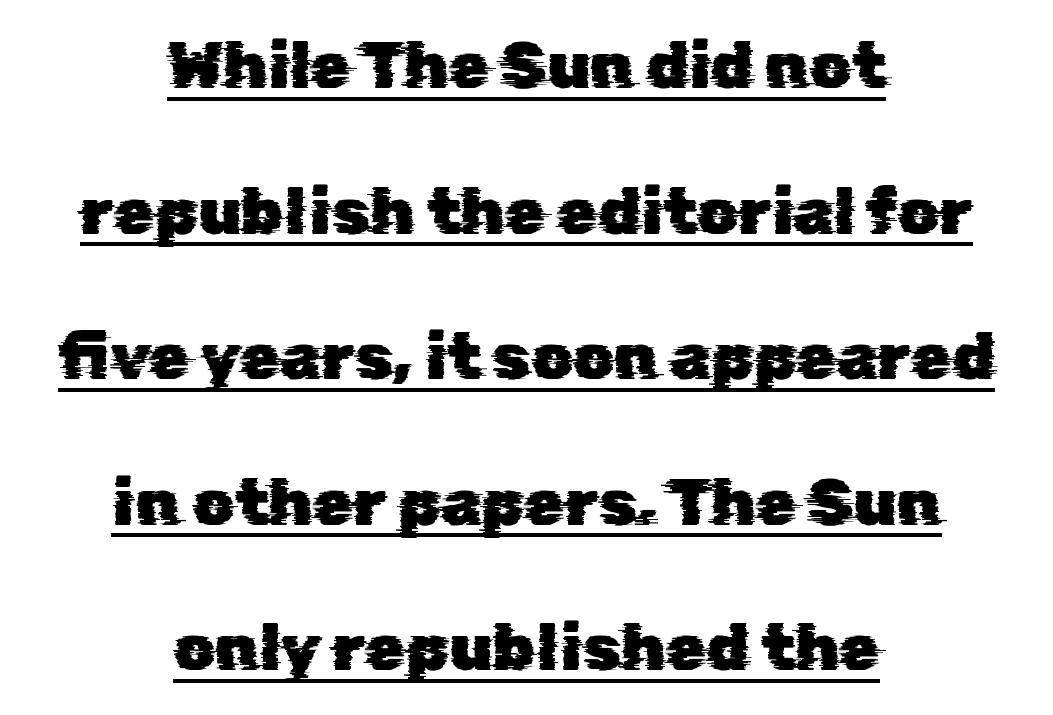
The image shows 65 px sans-serif type; set centered, loose line spacing (2.24x), normal letter spacing, underlined; low stroke contrast and a medium x-height.
